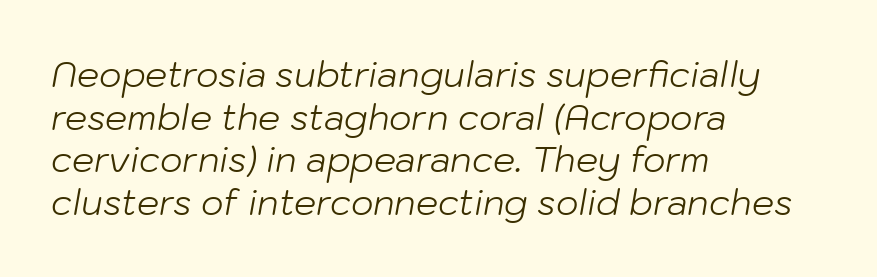
{"italic": "yes", "lean": "right", "slant_degrees": 10, "bold": "no", "weight": "light", "width": "normal", "stroke_contrast": "low", "x_height": "medium", "monospaced": "no", "underline": "no", "align": "left", "line_spacing_ratio": 1.22, "letter_spacing": "normal", "letter_spacing_em": 0.0, "glyph_px": 35}
